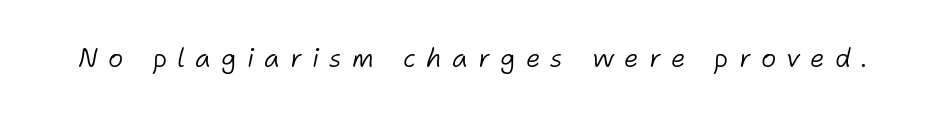
Q: Is the text bold? A: No.
Q: Is the text italic (slanted)? A: Yes, it leans right by about 11 degrees.
Q: Is the text underlined? A: No.
Q: Is the spacing between letters normal or unusually wide? A: Unusually wide.
